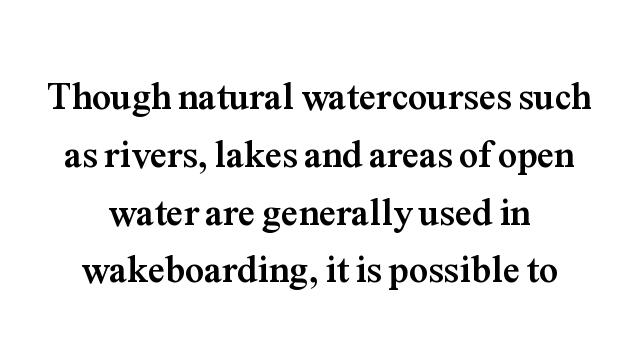
The typeface chosen for these lines features serifs. Notice how thick the strokes are: this is what a full bold looks like. Nope, not italic — everything's standing straight. Leftover space on each line is divided equally before and after the words. Characters follow at the spacing the type designer built in. Leading: standard.
